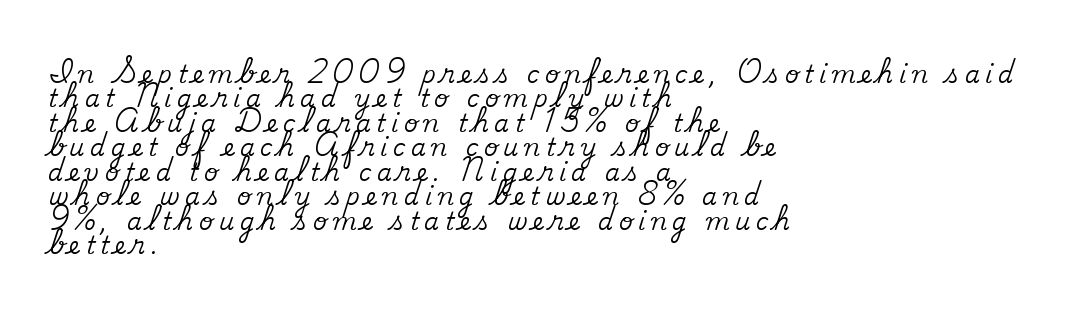
The image shows 24 px text type; set left-aligned, tight line spacing (1.02x), unusually wide letter spacing (+0.23 em), not underlined.
